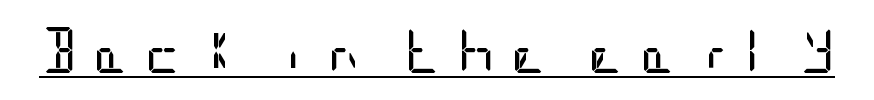
{"serif": "no", "italic": "no", "bold": "no", "weight": "regular", "width": "condensed", "stroke_contrast": "low", "x_height": "large", "underline": "yes", "letter_spacing": "wide", "letter_spacing_em": 0.33, "glyph_px": 46}
